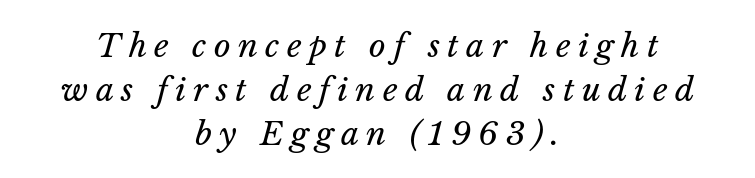
On a weight scale, this lands at 450 or below. Honestly, there is no underline to notice here at all. Casual observation: everything's sitting right in the middle. Words appear elongated and porous because spacing is wide. You could not count columns in this text — the font is proportionally spaced.
